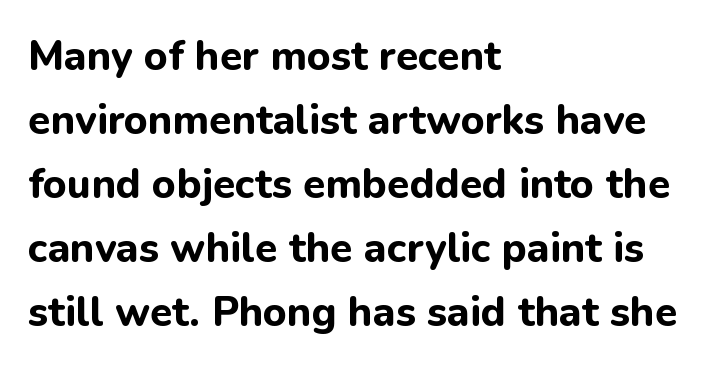
Q: Is the text bold? A: Yes.
Q: Is the text italic (slanted)? A: No, it is upright.
Q: Is the typeface a serif or a sans-serif typeface? A: Sans-serif.
Q: Is the text underlined? A: No.
Q: How is the paragraph aligned? A: Left-aligned.
Q: Is the spacing between letters normal or unusually wide? A: Normal.
Q: Is the spacing between lines tight, normal or loose? A: Normal.
Q: Width (condensed, normal, or wide)? A: Normal.
Q: Stroke contrast? A: Low.
Q: x-height? A: Medium.
Q: Monospaced? A: No.
